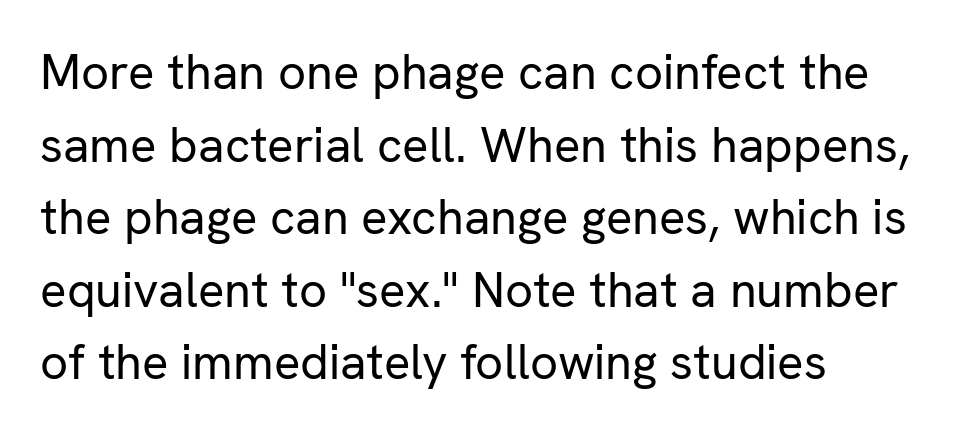
The image shows 49 px regular-weight sans-serif type, upright; set left-aligned, normal line spacing (1.48x), normal letter spacing, not underlined; low stroke contrast and a medium x-height.
